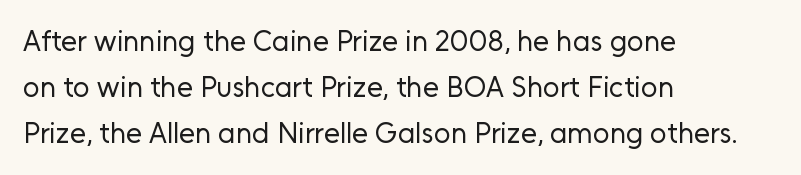
The image shows 29 px regular-weight sans-serif type, upright; set left-aligned, normal line spacing (1.59x), normal letter spacing, not underlined; low stroke contrast and a medium x-height.
